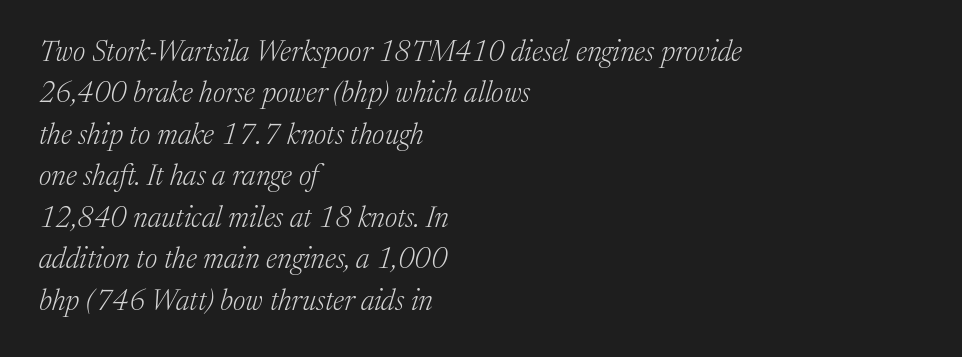
Q: Is the text bold? A: No.
Q: Is the text italic (slanted)? A: Yes, it leans right by about 17 degrees.
Q: Is the typeface a serif or a sans-serif typeface? A: Serif.
Q: Is the text underlined? A: No.
Q: How is the paragraph aligned? A: Left-aligned.
Q: Is the spacing between letters normal or unusually wide? A: Normal.
Q: Is the spacing between lines tight, normal or loose? A: Normal.
Q: Width (condensed, normal, or wide)? A: Normal.
Q: Stroke contrast? A: Medium.
Q: x-height? A: Medium.
Q: Monospaced? A: No.
